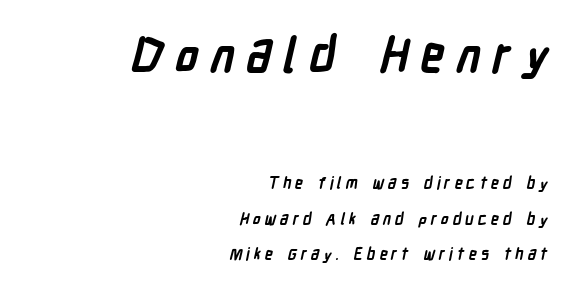
{"serif": "no", "bold": "yes", "weight": "semibold", "width": "condensed", "stroke_contrast": "low", "x_height": "medium", "monospaced": "no", "underline": "no", "align": "right", "line_spacing": "loose", "line_spacing_ratio": 2.21, "letter_spacing": "wide", "letter_spacing_em": 0.24, "larger_block": "first", "size_ratio": 3.0, "glyph_px": 48}
